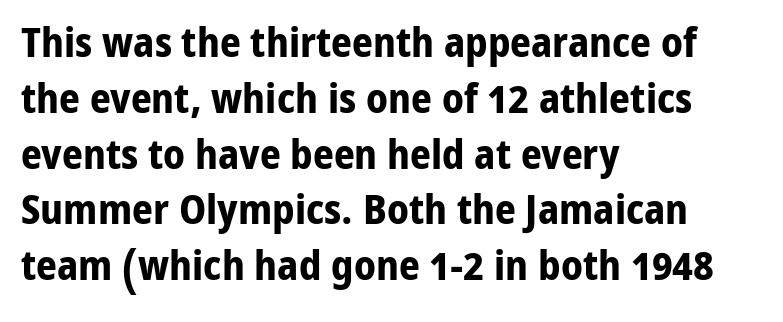
The strip under each line holds only bare page. When letters stand straight like this, we call the style roman or upright. Line beginnings align vertically; line endings do not. These lines sit exactly where default settings would place them. Short note: letters normally spaced.
